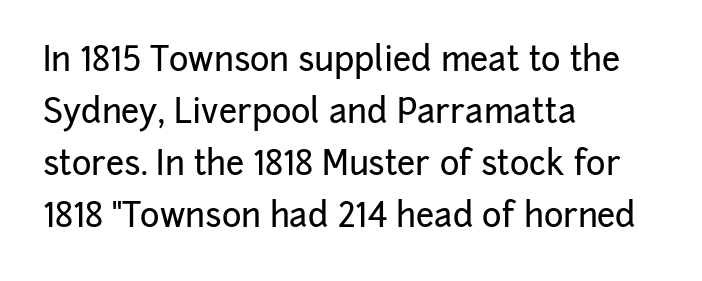
{"serif": "no", "italic": "no", "width": "normal", "stroke_contrast": "low", "x_height": "medium", "monospaced": "no", "underline": "no", "align": "left", "line_spacing": "normal", "line_spacing_ratio": 1.58, "letter_spacing": "normal", "letter_spacing_em": 0.0, "glyph_px": 33}
